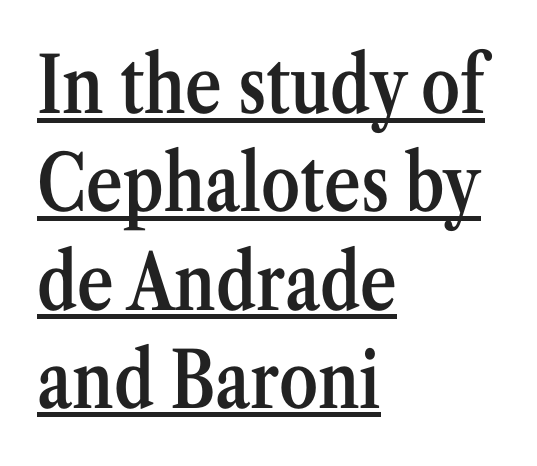
Ascenders rise straight up at ninety degrees. These lines are rendered in a variable-pitch font. Is the letter spacing exaggerated? No — it looks like the ordinary default. What weight is shown? A semibold, between regular and bold. These characters rest on top of a visible drawn line. Does the leading feel generous? No, just average.
